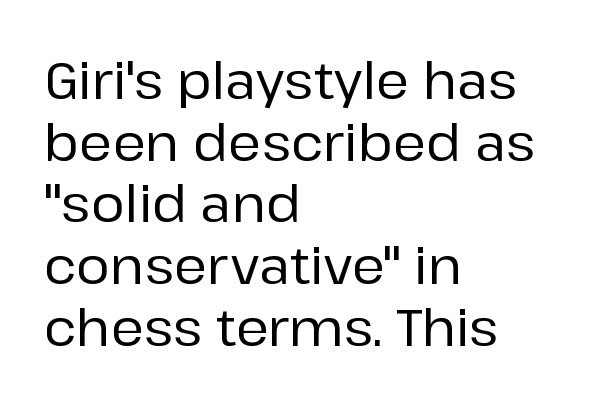
The image shows 51 px sans-serif type, upright; set left-aligned, line spacing 1.21x, normal letter spacing, not underlined; low stroke contrast and a medium x-height.
